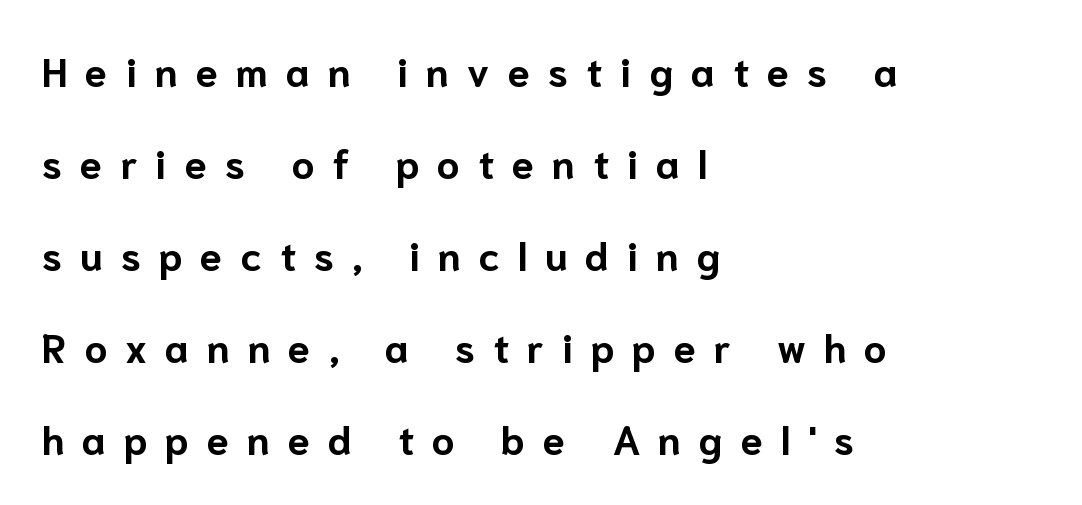
Set as a true bold cut, around the 700 mark. Display-style spreading of the glyphs; the letterfit is very open. One glance says open: line gaps are wider than usual. Beneath every word, the page is bare. Italic: no, the glyphs are upright roman. The letters advance in unequal steps, a hallmark of proportional type.
